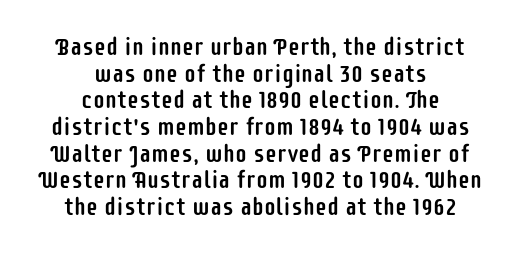
Nothing unusual about the tracking: characters are spaced as the font intends. The leading is snug, giving the passage a crowded texture. Lines of text with bare space underneath. This sample uses an upright cut, with every glyph sitting square on the baseline. In CSS terms this would be text-align: center.
